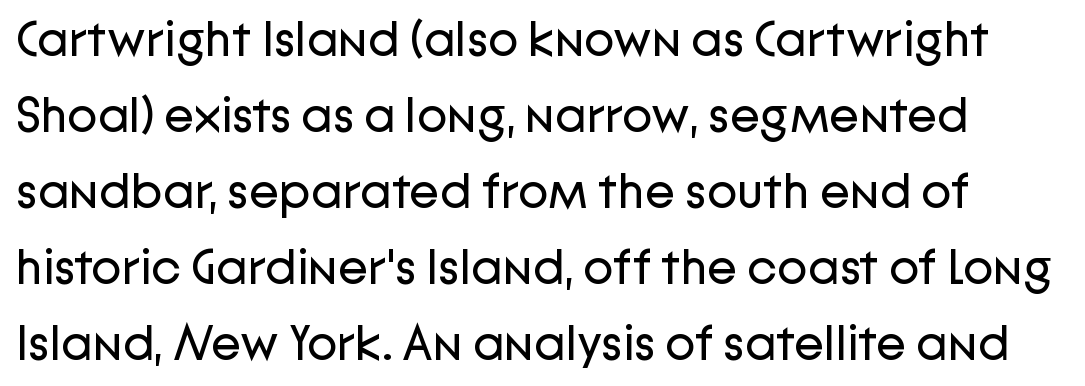
{"serif": "no", "italic": "no", "bold": "no", "weight": "regular", "width": "normal", "stroke_contrast": "low", "x_height": "medium", "monospaced": "no", "underline": "no", "line_spacing": "normal", "line_spacing_ratio": 1.52, "letter_spacing": "normal", "letter_spacing_em": 0.0, "glyph_px": 50}
